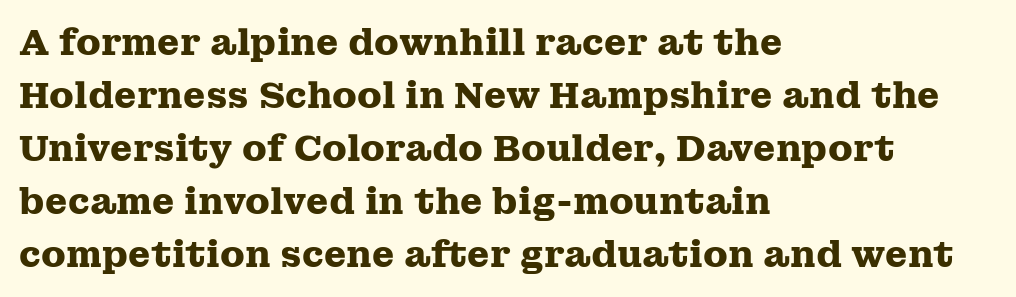
Q: Is the text bold? A: Yes.
Q: Is the text italic (slanted)? A: No, it is upright.
Q: Is the typeface a serif or a sans-serif typeface? A: Serif.
Q: Is the text underlined? A: No.
Q: How is the paragraph aligned? A: Left-aligned.
Q: Is the spacing between letters normal or unusually wide? A: Normal.
Q: Is the spacing between lines tight, normal or loose? A: Normal.
Q: Width (condensed, normal, or wide)? A: Wide.
Q: Stroke contrast? A: Medium.
Q: x-height? A: Medium.
Q: Monospaced? A: No.
